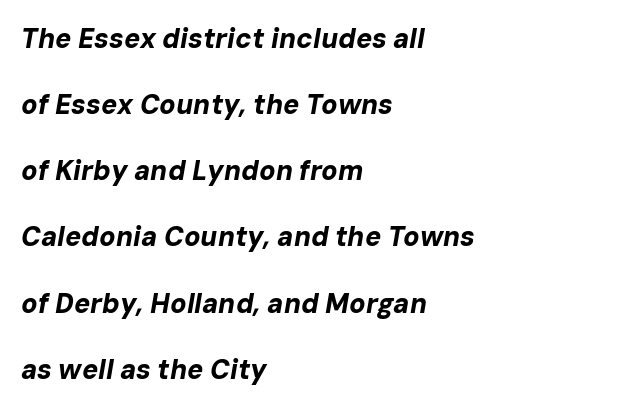
{"italic": "yes", "lean": "right", "slant_degrees": 10, "bold": "yes", "underline": "no", "align": "left", "line_spacing": "loose", "line_spacing_ratio": 2.45, "letter_spacing": "normal", "letter_spacing_em": 0.0, "glyph_px": 27}
